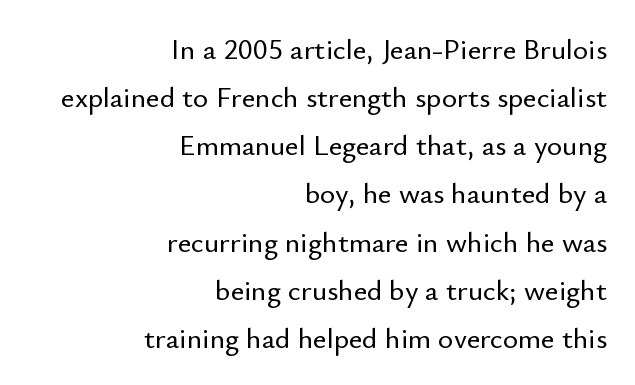
The image shows 29 px sans-serif type, upright; set right-aligned, normal line spacing (1.66x), normal letter spacing, not underlined; low stroke contrast and a small x-height.
